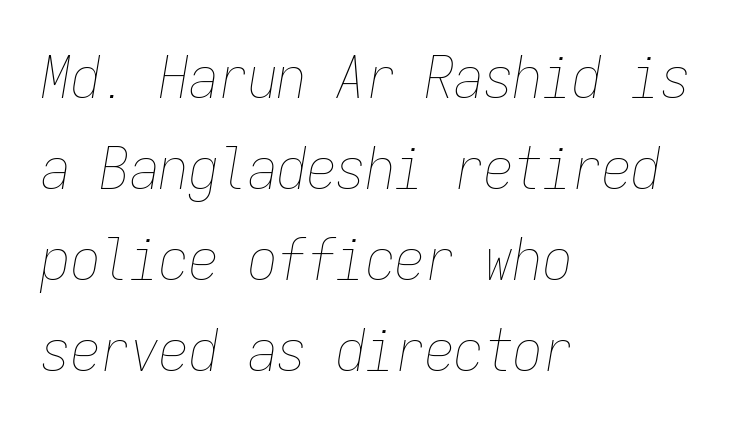
Q: Is the text bold? A: No.
Q: Is the text italic (slanted)? A: Yes, it leans right by about 9 degrees.
Q: Is the text underlined? A: No.
Q: How is the paragraph aligned? A: Left-aligned.
Q: Is the spacing between letters normal or unusually wide? A: Normal.
Q: Is the spacing between lines tight, normal or loose? A: Normal.
Q: Width (condensed, normal, or wide)? A: Condensed.
Q: Stroke contrast? A: Low.
Q: x-height? A: Medium.
Q: Monospaced? A: Yes.
